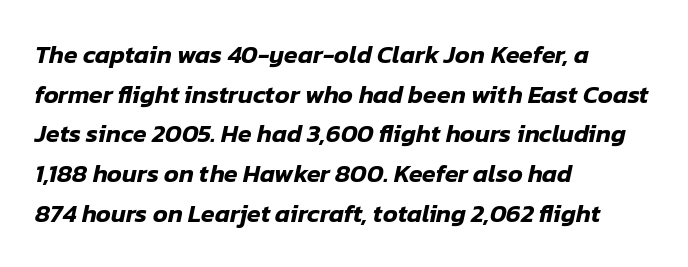
Is the letter spacing exaggerated? No — it looks like the ordinary default. These lines are set flush left with a ragged right edge. Whoever set this chose a conventional vertical rhythm. Underline: absent.
